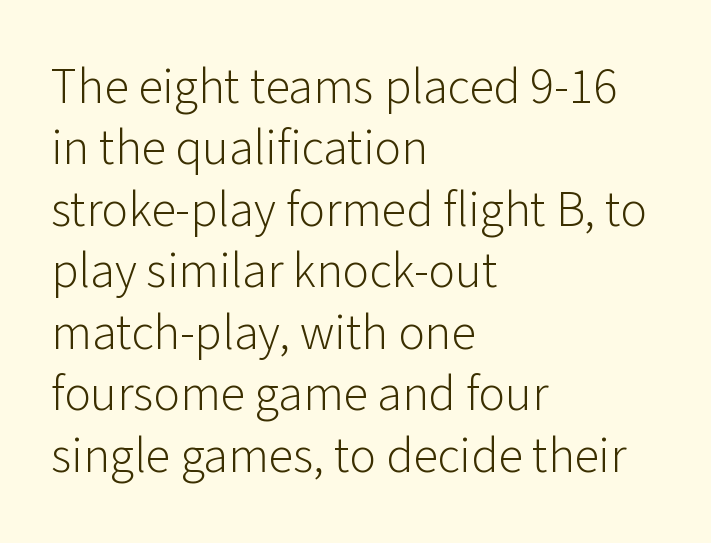
Each letter keeps its own natural width here, so spacing adapts to shape. Lines of text with bare space underneath. Every character sits straight up, as roman type does. The text block is weighted toward the left margin, trailing off unevenly rightward. Is the type heavy? It reads as light-to-regular instead.
